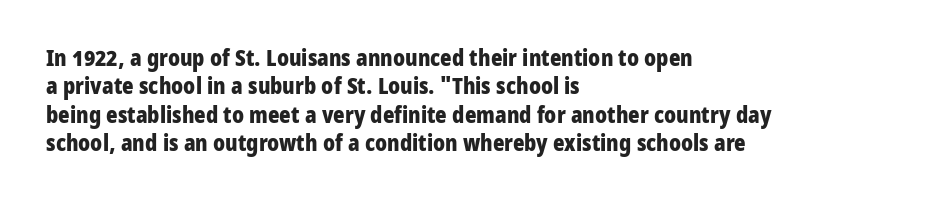
The image shows 22 px bold type, upright; set left-aligned, normal line spacing (1.29x), normal letter spacing, not underlined.
